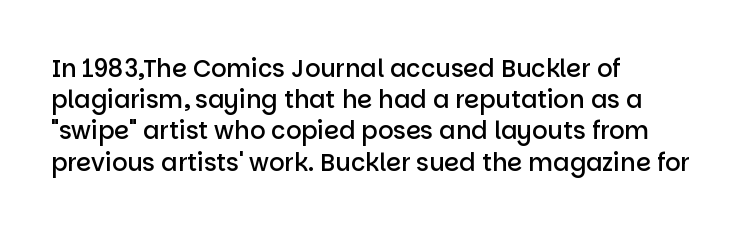
{"italic": "no", "bold": "semi", "underline": "no", "align": "left", "line_spacing": "normal", "line_spacing_ratio": 1.3, "letter_spacing": "normal", "letter_spacing_em": 0.0, "glyph_px": 24}
